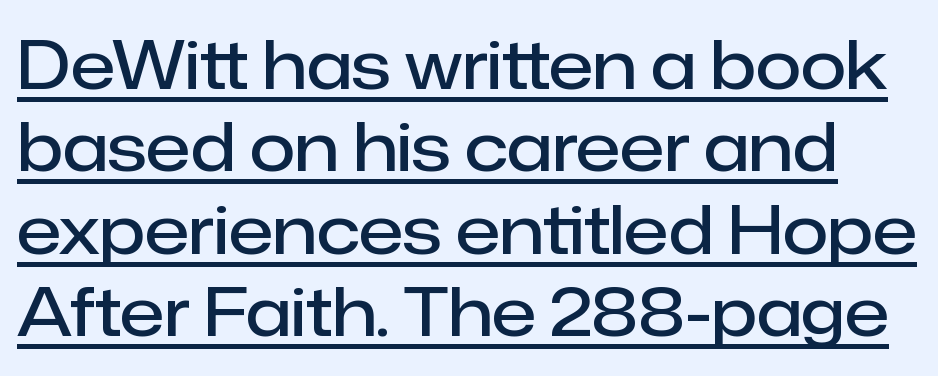
The image shows 66 px semibold sans-serif type, upright; set normal line spacing (1.25x), normal letter spacing, underlined; low stroke contrast and a medium x-height.
